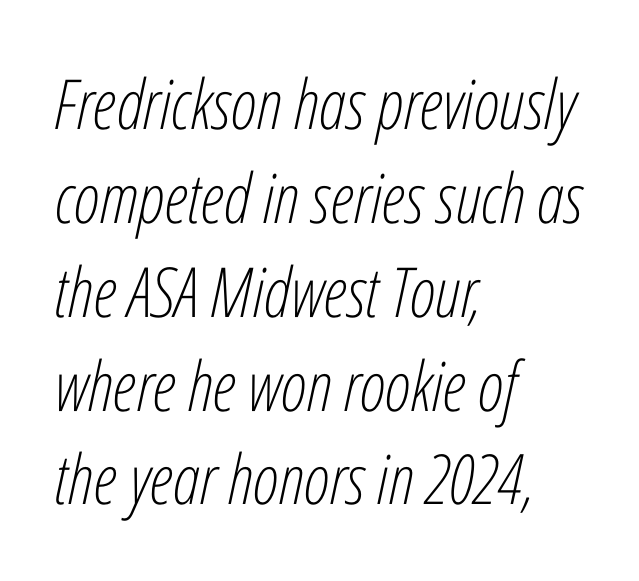
Q: Is the text bold? A: No.
Q: Is the text italic (slanted)? A: Yes, it leans right by about 12 degrees.
Q: Is the text underlined? A: No.
Q: How is the paragraph aligned? A: Left-aligned.
Q: Is the spacing between letters normal or unusually wide? A: Normal.
Q: Is the spacing between lines tight, normal or loose? A: Normal.
Q: Width (condensed, normal, or wide)? A: Condensed.
Q: Stroke contrast? A: Low.
Q: x-height? A: Medium.
Q: Monospaced? A: No.
